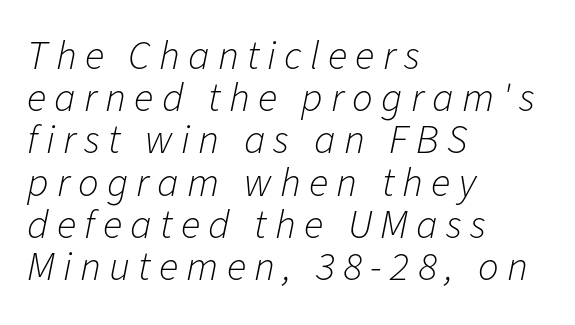
{"italic": "yes", "lean": "right", "slant_degrees": 11, "bold": "no", "weight": "light", "width": "normal", "stroke_contrast": "low", "x_height": "medium", "monospaced": "no", "underline": "no", "align": "left", "line_spacing": "tight", "line_spacing_ratio": 1.03, "letter_spacing": "wide", "letter_spacing_em": 0.2, "glyph_px": 41}
